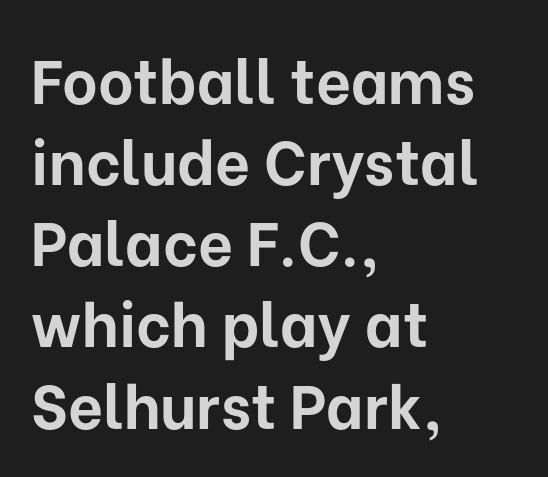
Letters rest on an invisible, unmarked baseline. Here the designer chose a conventional face with non-uniform glyph widths. Alignment: flush left. The sample has been set heavy, in full bold. Serif or sans? Sans — the stroke terminals are bare. Vertical spacing — default.
